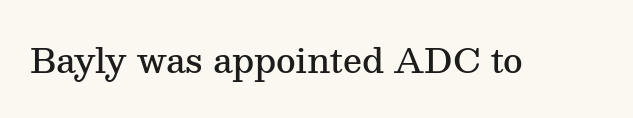
Q: Is the text bold? A: Semi-bold.
Q: Is the text italic (slanted)? A: No, it is upright.
Q: Is the typeface a serif or a sans-serif typeface? A: Serif.
Q: Is the text underlined? A: No.
Q: Is the spacing between letters normal or unusually wide? A: Normal.
Q: Width (condensed, normal, or wide)? A: Normal.
Q: Stroke contrast? A: Medium.
Q: x-height? A: Medium.
Q: Monospaced? A: No.
